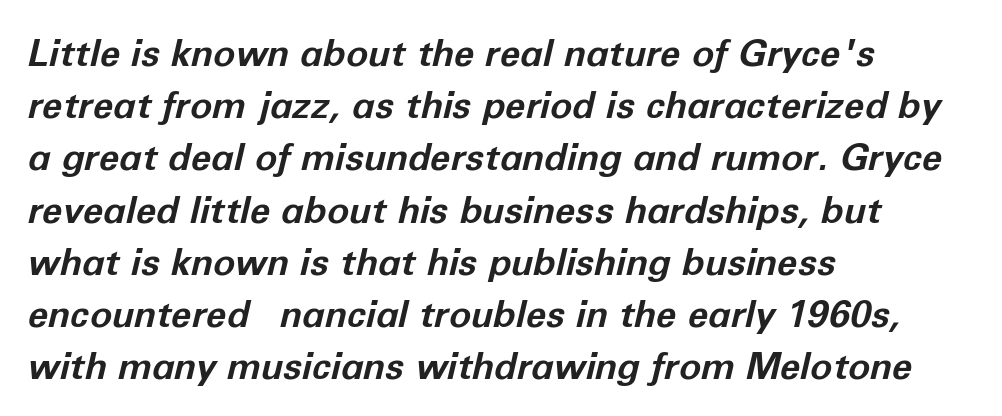
The image shows 37 px bold type, italic (leaning right); set left-aligned, normal line spacing (1.41x), normal letter spacing, not underlined; low stroke contrast and a medium x-height.
